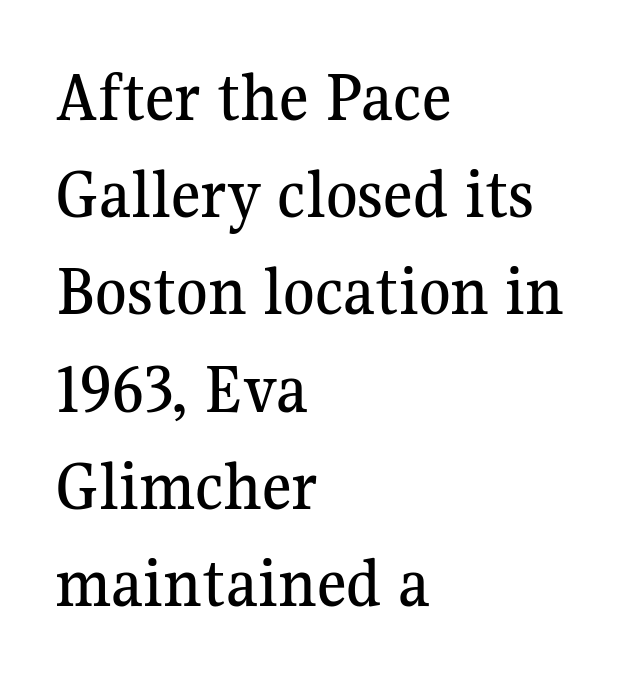
Here the designer chose a conventional face with non-uniform glyph widths. These lines stack with their left ends in a neat column. Rendered with straight, roman letterforms. Glance below the letters and you will spot only blank space. The letters sit at their default tracking, neither squeezed nor spread. Typographically, this falls in the serif category.
